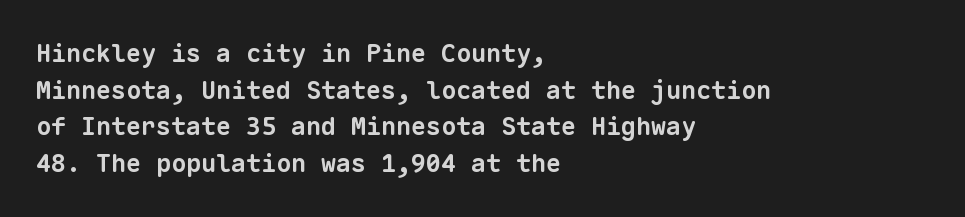
Q: Is the text bold? A: Yes.
Q: Is the text underlined? A: No.
Q: How is the paragraph aligned? A: Left-aligned.
Q: Is the spacing between letters normal or unusually wide? A: Normal.
Q: Is the spacing between lines tight, normal or loose? A: Normal.
